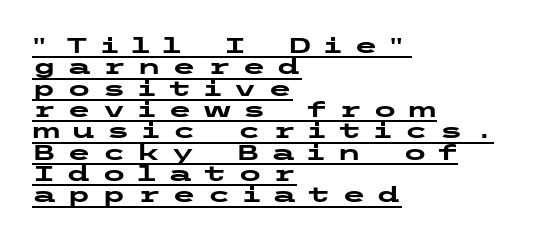
Q: Is the text bold? A: Yes.
Q: Is the text italic (slanted)? A: No, it is upright.
Q: Is the text underlined? A: Yes.
Q: How is the paragraph aligned? A: Left-aligned.
Q: Is the spacing between letters normal or unusually wide? A: Unusually wide.
Q: Is the spacing between lines tight, normal or loose? A: Tight.
